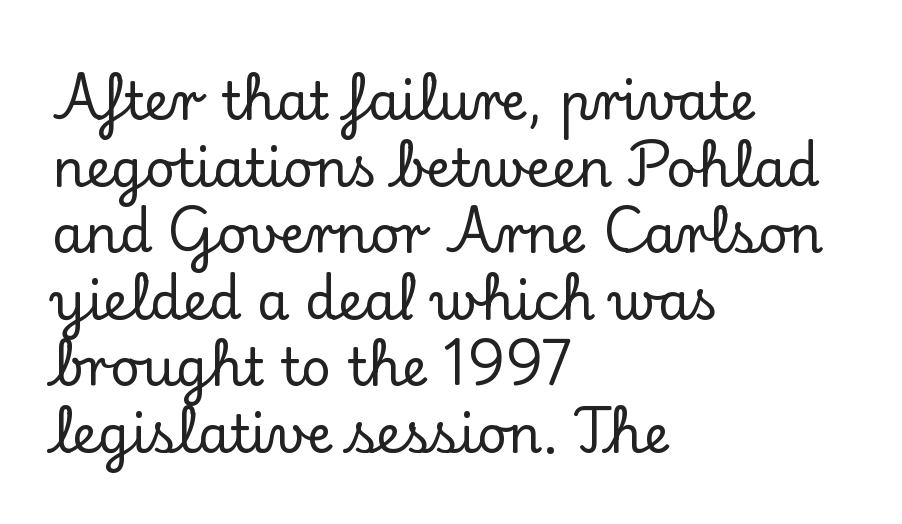
The area under the type is left untouched. Horizontal alignment here is leftward, the default for most running prose. Between one letter and the next there's only the usual sliver of space. Serif or sans? Serif — the stroke terminals have little feet.
